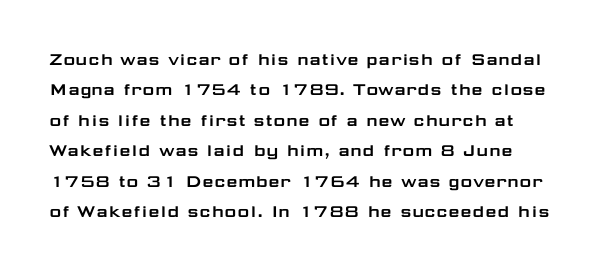
Q: Is the text italic (slanted)? A: No, it is upright.
Q: Is the text underlined? A: No.
Q: Is the spacing between letters normal or unusually wide? A: Normal.
Q: Is the spacing between lines tight, normal or loose? A: Normal.
